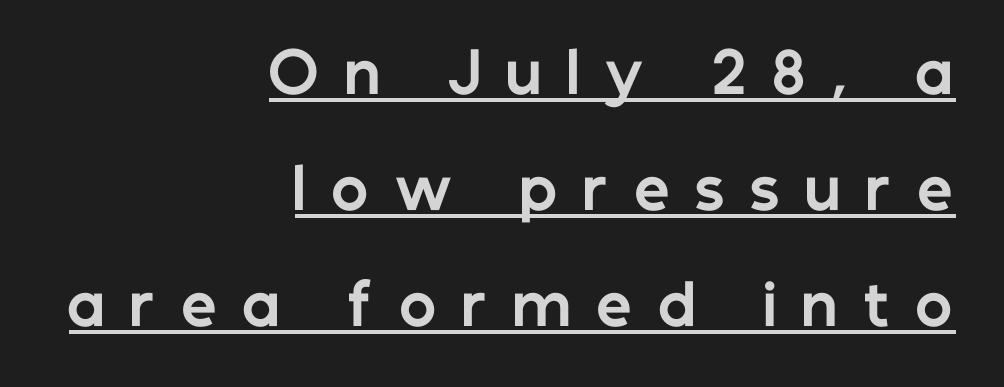
The compositor pushed each line to the right boundary. Does a line run under the words? Yes, clearly. Tracking value appears strongly positive — letters spread wide. You'd pick this weight for a headline — it's a proper bold. Varying glyph widths throughout — classic text-font behaviour. The lettering holds an erect, upright posture throughout.
